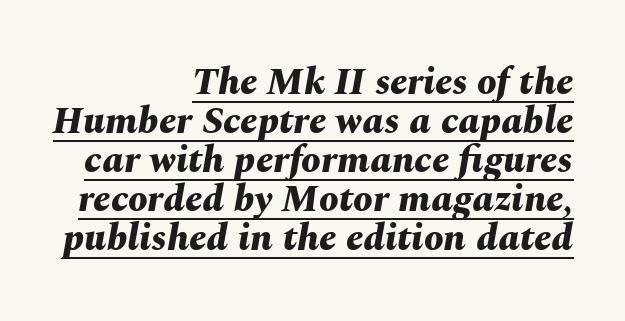
Q: Is the text bold? A: Yes.
Q: Is the text italic (slanted)? A: Yes, it leans right by about 10 degrees.
Q: Is the text underlined? A: Yes.
Q: How is the paragraph aligned? A: Right-aligned.
Q: Is the spacing between letters normal or unusually wide? A: Normal.
Q: Is the spacing between lines tight, normal or loose? A: Tight.
Q: Width (condensed, normal, or wide)? A: Normal.
Q: Stroke contrast? A: Medium.
Q: x-height? A: Medium.
Q: Monospaced? A: No.
